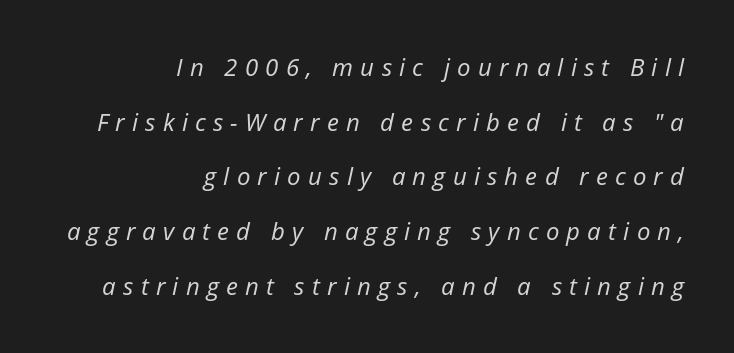
The image shows 24 px text type, italic (leaning right); set right-aligned, loose line spacing (2.28x), unusually wide letter spacing (+0.3 em), not underlined.
